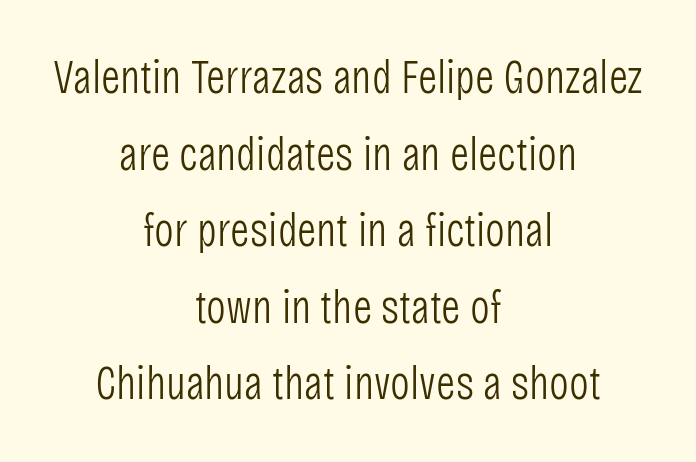
This rendering features lettering with no underline. Caption: standard tracking, unaltered. Serifs: no, the terminals of the letterforms are clean. Weight: not bold — regular or lighter. This sample has the flowing, uneven cadence of proportional lettering.
